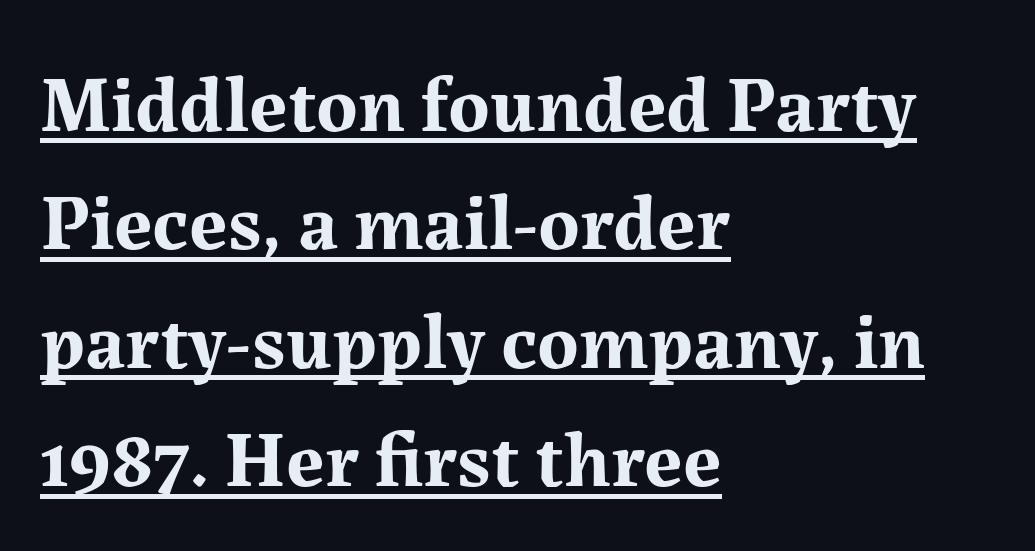
The image shows 79 px bold serif type, upright; set left-aligned, normal line spacing (1.5x), normal letter spacing, underlined; medium stroke contrast and a medium x-height.
